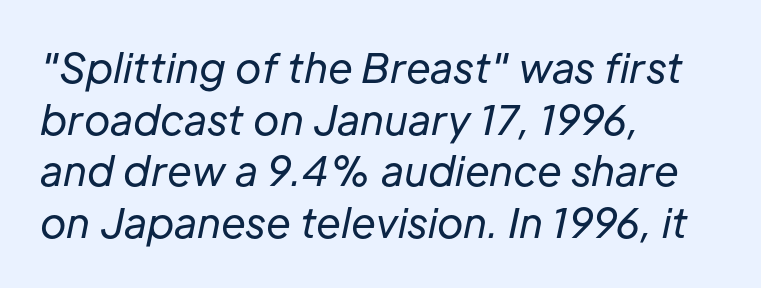
The image shows 40 px regular-weight type, italic (leaning right); set left-aligned, normal line spacing (1.29x), normal letter spacing, not underlined; low stroke contrast and a medium x-height.
